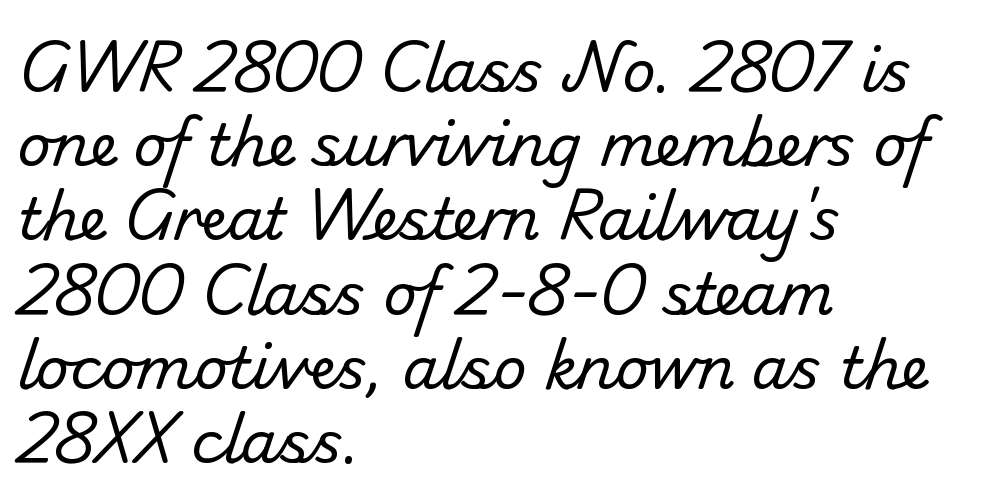
Q: Is the text bold? A: No.
Q: Is the typeface a serif or a sans-serif typeface? A: Sans-serif.
Q: Is the text underlined? A: No.
Q: How is the paragraph aligned? A: Left-aligned.
Q: Is the spacing between letters normal or unusually wide? A: Normal.
Q: Is the spacing between lines tight, normal or loose? A: Normal.
Q: Width (condensed, normal, or wide)? A: Normal.
Q: Stroke contrast? A: Low.
Q: x-height? A: Small.
Q: Monospaced? A: No.
